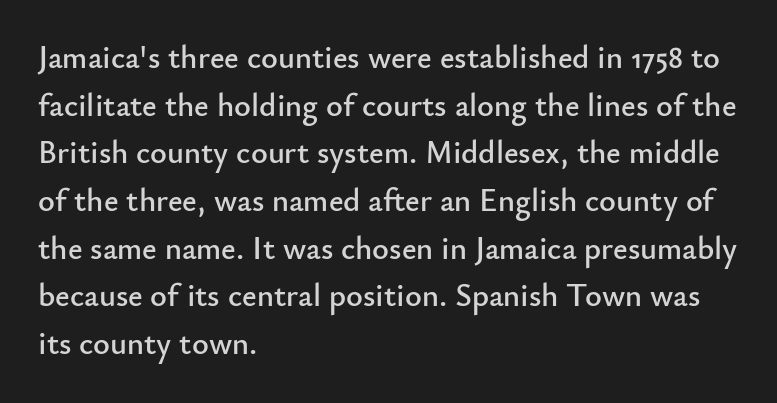
To sum up the face: it is a sans, with no serifs. Default kerning and tracking; the words read as compact shapes. Successive baselines arrive at the customary interval. Just letters on the line, the space beneath them empty. A classic flush-left, rag-right setting is used for this passage. Ascenders rise straight up at ninety degrees.
